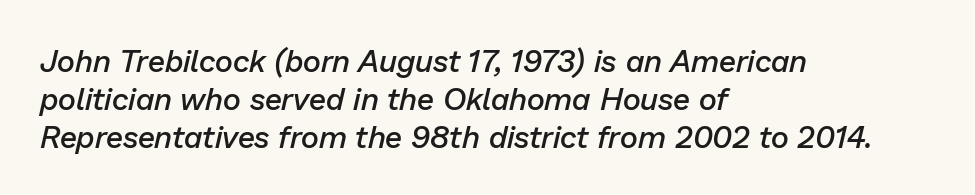
The image shows 31 px semibold type, italic (leaning right); set left-aligned, line spacing 1.22x, normal letter spacing, not underlined; low stroke contrast and a medium x-height.
